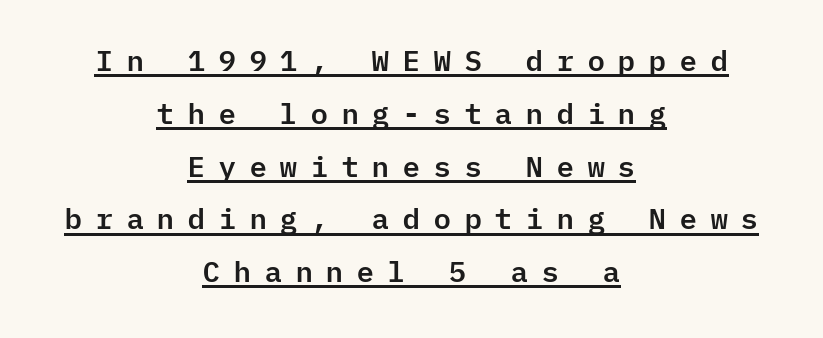
{"serif": "no", "italic": "no", "width": "normal", "stroke_contrast": "low", "x_height": "medium", "monospaced": "yes", "underline": "yes", "align": "center", "line_spacing_ratio": 1.82, "letter_spacing": "wide", "letter_spacing_em": 0.42, "glyph_px": 29}
